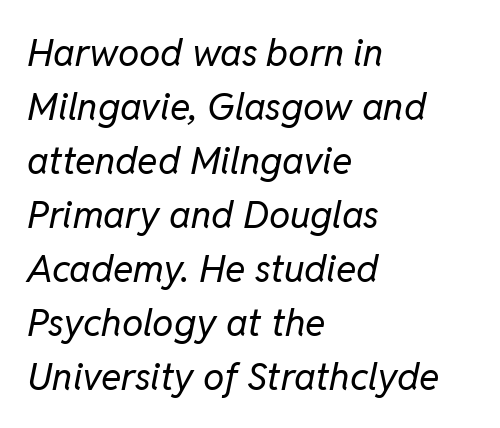
{"italic": "yes", "lean": "right", "slant_degrees": 11, "bold": "no", "weight": "regular", "width": "normal", "stroke_contrast": "low", "x_height": "medium", "monospaced": "no", "underline": "no", "align": "left", "line_spacing": "normal", "line_spacing_ratio": 1.42, "letter_spacing": "normal", "letter_spacing_em": 0.0, "glyph_px": 38}
